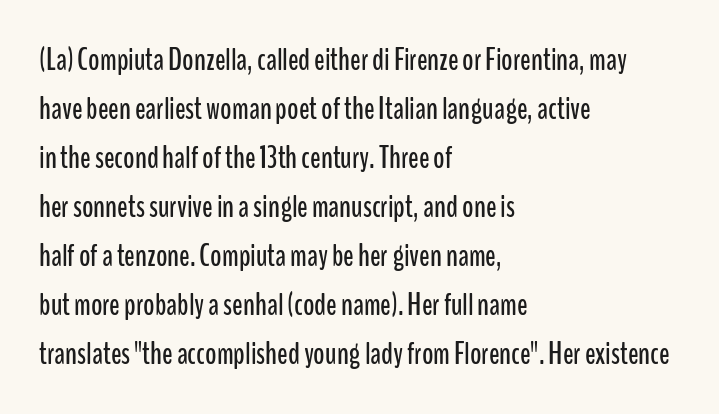
{"serif": "no", "italic": "no", "width": "condensed", "stroke_contrast": "low", "x_height": "medium", "monospaced": "no", "underline": "no", "align": "left", "line_spacing": "normal", "line_spacing_ratio": 1.58, "letter_spacing": "normal", "letter_spacing_em": 0.0, "glyph_px": 31}
